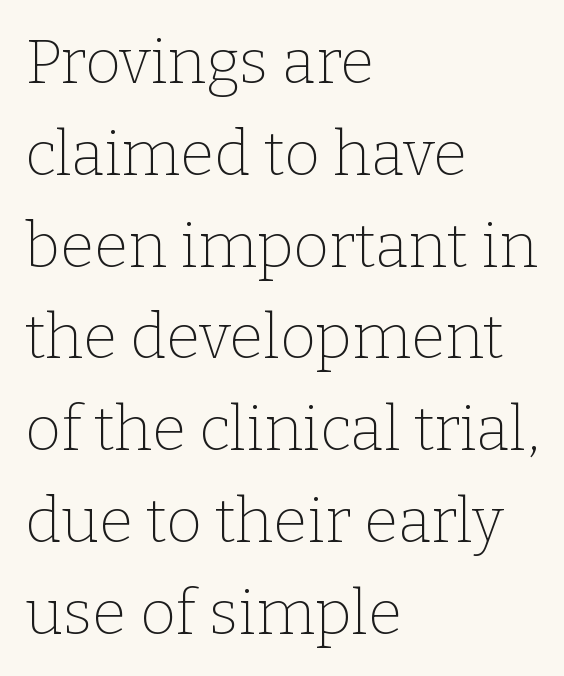
{"serif": "yes", "italic": "no", "bold": "no", "weight": "thin", "width": "normal", "stroke_contrast": "low", "x_height": "medium", "monospaced": "no", "underline": "no", "align": "left", "line_spacing": "normal", "line_spacing_ratio": 1.48, "letter_spacing": "normal", "letter_spacing_em": 0.0, "glyph_px": 62}
